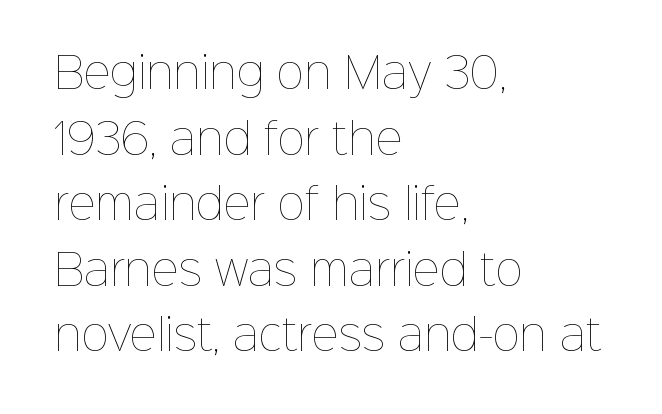
Q: Is the text bold? A: No.
Q: Is the text italic (slanted)? A: No, it is upright.
Q: Is the text underlined? A: No.
Q: How is the paragraph aligned? A: Left-aligned.
Q: Is the spacing between letters normal or unusually wide? A: Normal.
Q: Is the spacing between lines tight, normal or loose? A: Normal.
Q: Width (condensed, normal, or wide)? A: Normal.
Q: Stroke contrast? A: Low.
Q: x-height? A: Medium.
Q: Monospaced? A: No.
